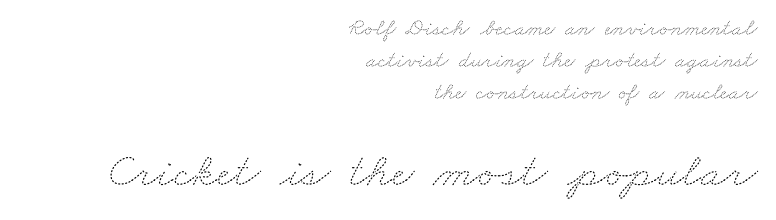
Q: Is the text bold? A: No.
Q: Is the text underlined? A: No.
Q: How is the paragraph aligned? A: Right-aligned.
Q: Is the spacing between letters normal or unusually wide? A: Normal.
Q: Is the spacing between lines tight, normal or loose? A: Normal.
Q: Which block of text is set in a larger size, the first (top) or the second (bottom)? A: The second (bottom) one.
Q: Width (condensed, normal, or wide)? A: Wide.
Q: Stroke contrast? A: Medium.
Q: x-height? A: Small.
Q: Monospaced? A: No.
